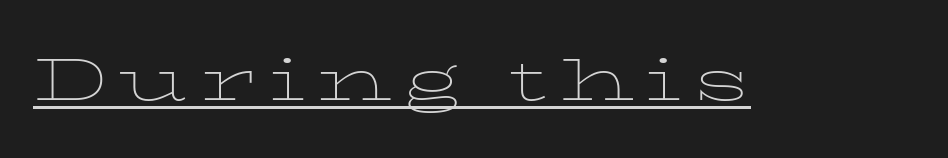
The image shows 59 px thin, wide serif type, upright; set underlined; low stroke contrast and a medium x-height.
